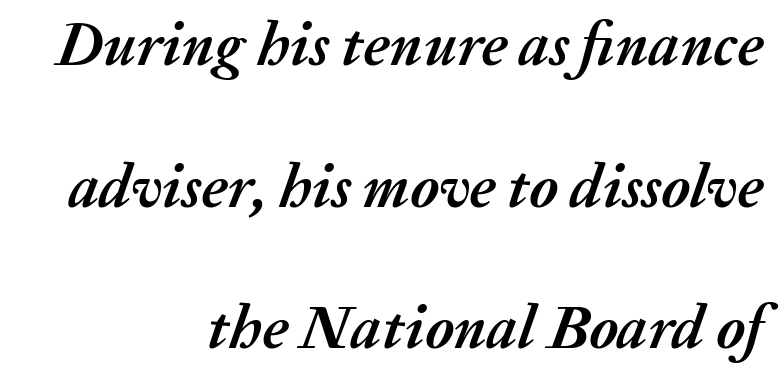
The image shows 61 px semibold type, italic (leaning right); set right-aligned, loose line spacing (2.32x), normal letter spacing, not underlined; medium stroke contrast and a medium x-height.
